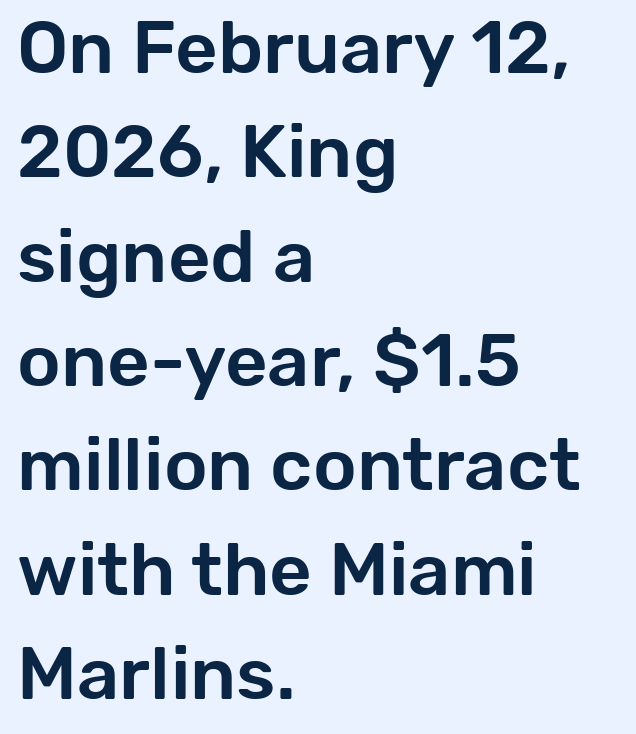
This block has exactly the height ordinary leading produces. Letterform terminals end flat and unadorned throughout the passage. A clean baseline with only descenders dipping below it. The passage shown is typed in a proportional face where columns would drift.
